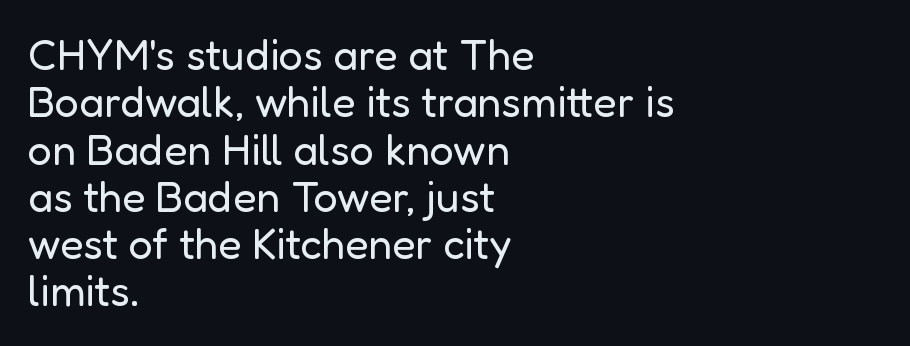
The image shows 43 px regular-weight sans-serif type, upright; set left-aligned, tight line spacing (1.1x), normal letter spacing, not underlined; low stroke contrast and a medium x-height.
